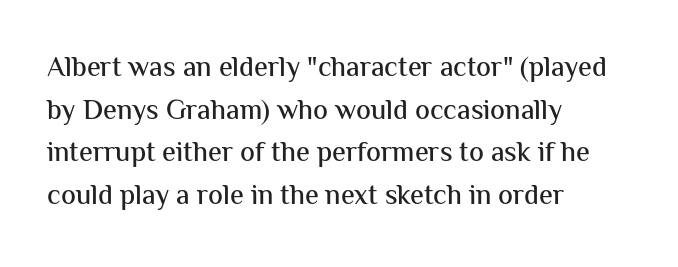
Which margin do the lines hug? The left one — the right edge is uneven. Nope, no serifs anywhere on these letters. Anything drawn beneath the words? Only blank space. The specimen reads as upright at a glance.
